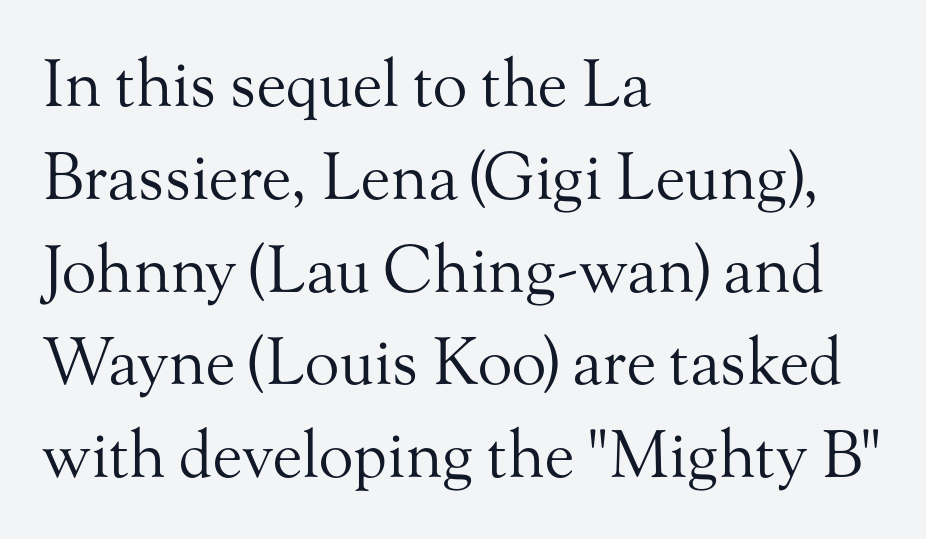
{"serif": "yes", "italic": "no", "bold": "no", "weight": "regular", "width": "normal", "stroke_contrast": "medium", "x_height": "small", "monospaced": "no", "underline": "no", "align": "left", "line_spacing": "normal", "line_spacing_ratio": 1.45, "letter_spacing": "normal", "letter_spacing_em": 0.0, "glyph_px": 64}
